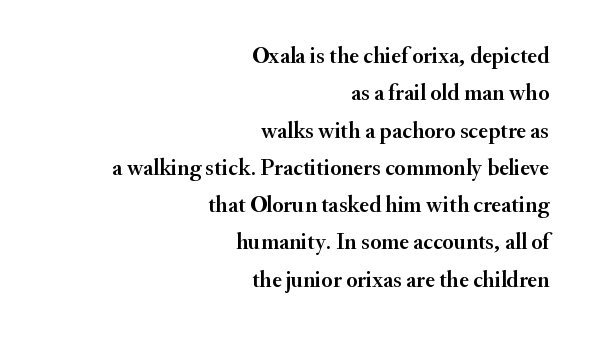
The image shows 23 px text type, upright; set right-aligned, normal line spacing (1.62x), normal letter spacing, not underlined.
